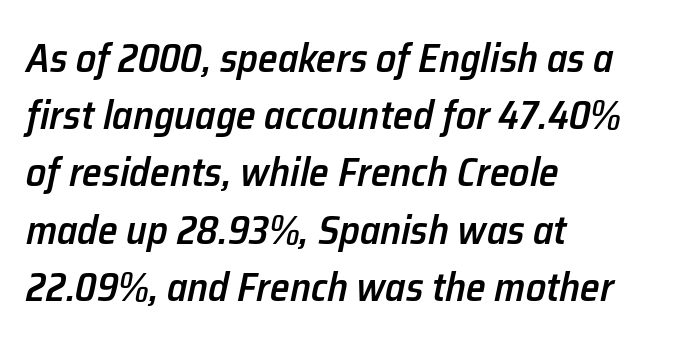
The tracking reads as untouched default to a designer's eye. Proportional: the letters do not fall into vertical columns. The glyphs look as if they've been sheared to an angle. A fair bit of extra ink — the face is semibold, not bold. Bare-footed words on every line. The rendering anchors every line to the left-hand side.
